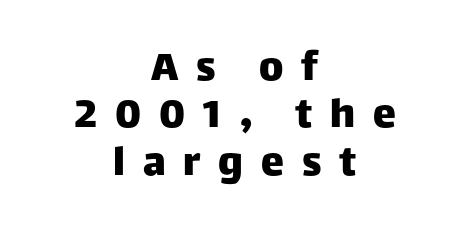
{"serif": "no", "italic": "no", "width": "normal", "stroke_contrast": "low", "x_height": "large", "monospaced": "no", "underline": "no", "align": "center", "line_spacing": "tight", "line_spacing_ratio": 1.03, "letter_spacing": "wide", "letter_spacing_em": 0.39, "glyph_px": 46}
